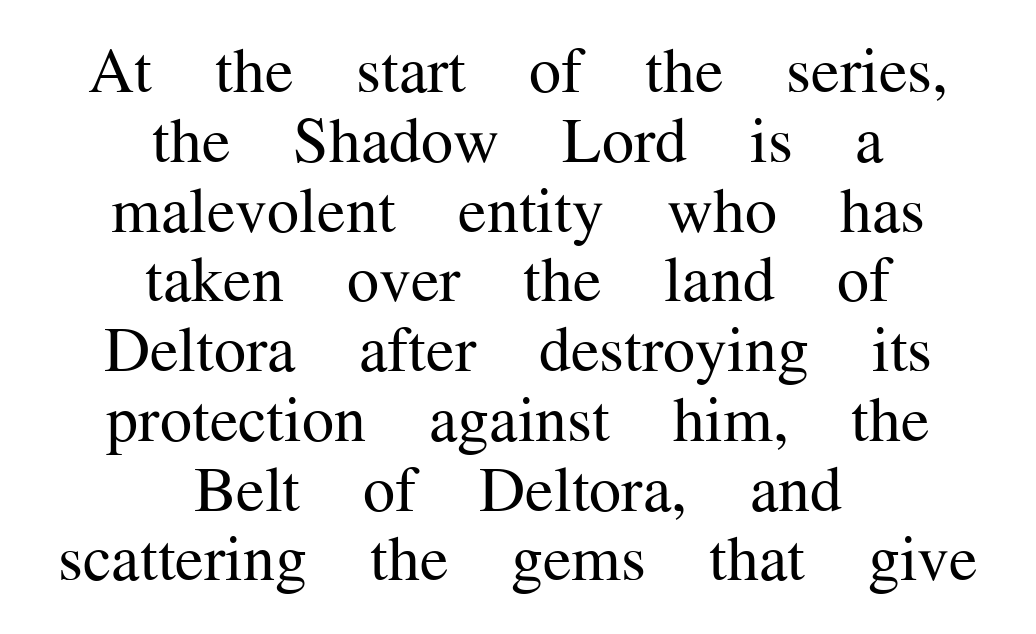
The passage shown is typed in a proportional face where columns would drift. Default kerning and tracking; the words read as compact shapes. The face used here is seriffed, in the tradition of book romans. This sample uses an upright cut, with every glyph sitting square on the baseline. Typeset on center — no edge is straight. The area under the type is left untouched.
